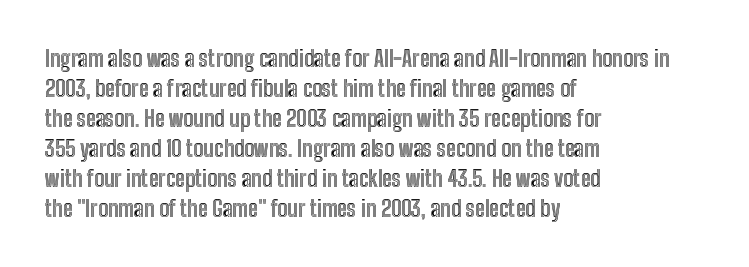
Q: Is the text italic (slanted)? A: No, it is upright.
Q: Is the text underlined? A: No.
Q: How is the paragraph aligned? A: Left-aligned.
Q: Is the spacing between letters normal or unusually wide? A: Normal.
Q: Is the spacing between lines tight, normal or loose? A: Normal.
